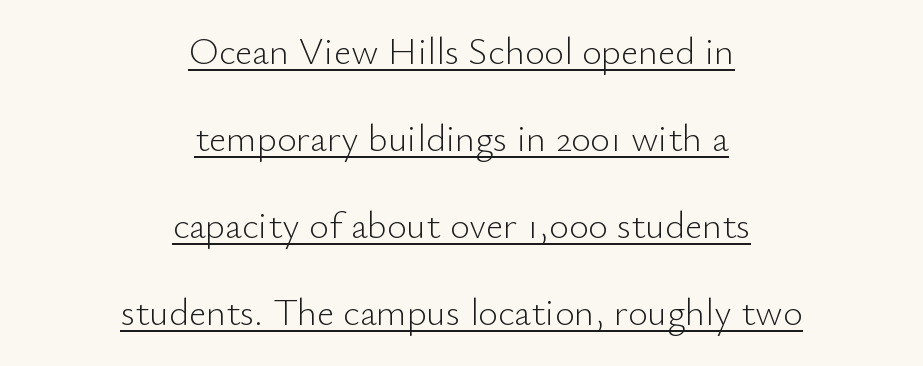
Q: Is the text bold? A: No.
Q: Is the text italic (slanted)? A: No, it is upright.
Q: Is the typeface a serif or a sans-serif typeface? A: Sans-serif.
Q: Is the text underlined? A: Yes.
Q: How is the paragraph aligned? A: Centered.
Q: Is the spacing between letters normal or unusually wide? A: Normal.
Q: Is the spacing between lines tight, normal or loose? A: Loose.
Q: Width (condensed, normal, or wide)? A: Normal.
Q: Stroke contrast? A: Low.
Q: x-height? A: Small.
Q: Monospaced? A: No.
